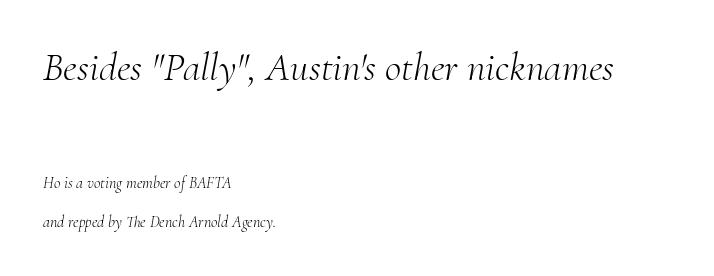
Compared with a centered layout, this one pins lines to the left instead. The letterforms sit at book weight or below. Type size steps down from the first block to the second. The block of text is sparse from top to bottom, with ample space between rows.
